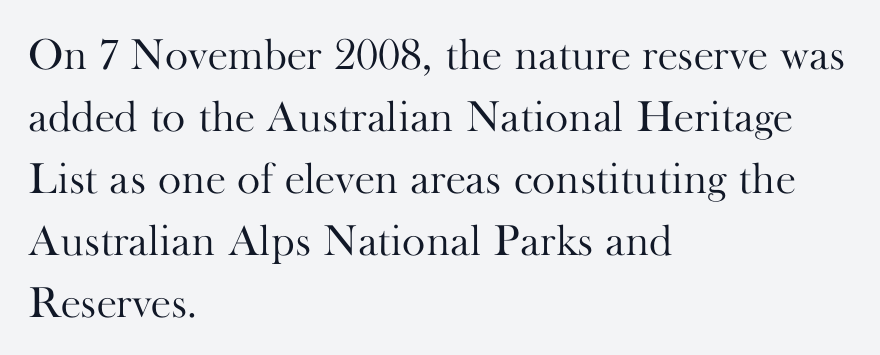
Each letter's strokes conclude with small projecting serifs. Which margin do the lines hug? The left one — the right edge is uneven. Here the designer chose a conventional face with non-uniform glyph widths. Heft: none added — not bold. Glyph-to-glyph distance matches everyday printed text.
